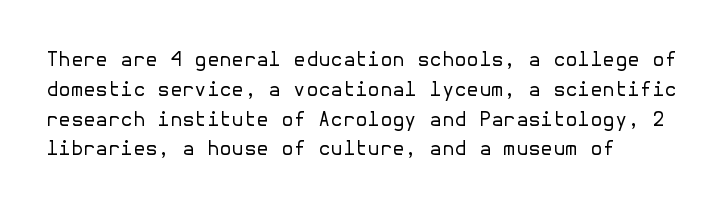
The image shows 20 px text type, upright; set normal line spacing (1.49x), normal letter spacing, not underlined.
